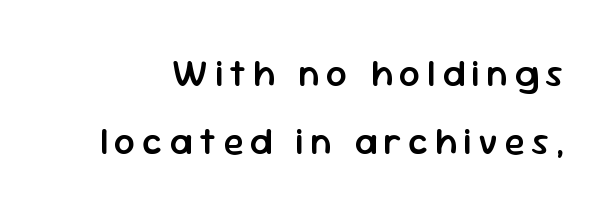
Q: Is the text bold? A: Semi-bold.
Q: Is the text italic (slanted)? A: No, it is upright.
Q: Is the typeface a serif or a sans-serif typeface? A: Sans-serif.
Q: Is the text underlined? A: No.
Q: Width (condensed, normal, or wide)? A: Normal.
Q: Stroke contrast? A: Low.
Q: x-height? A: Medium.
Q: Monospaced? A: No.
